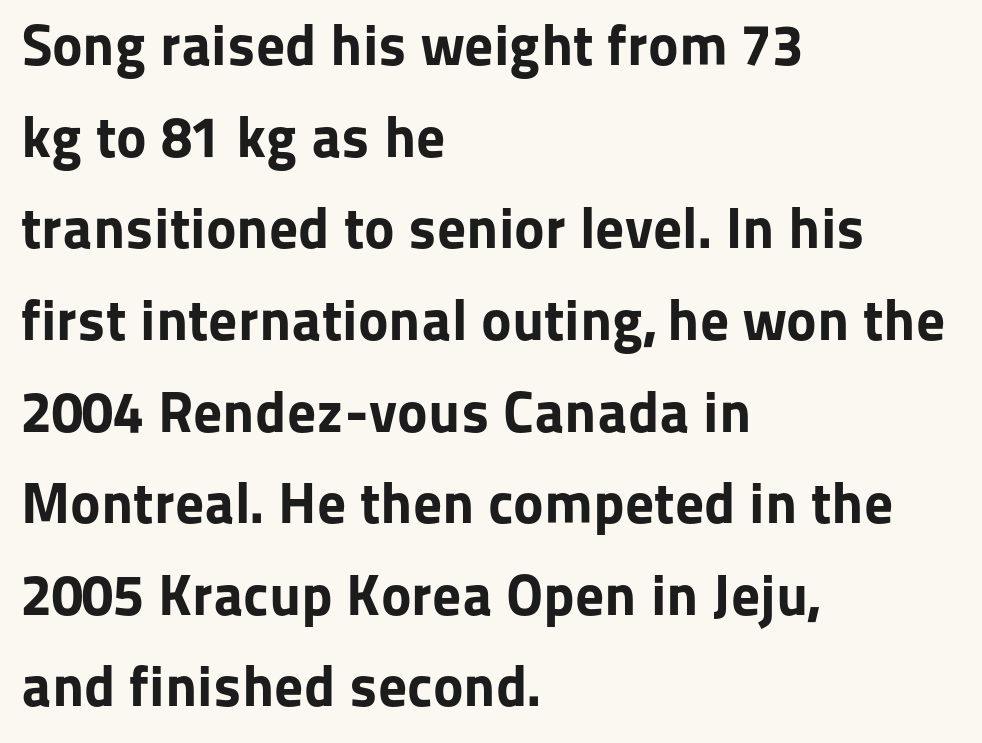
Casual observation: everything's shoved over to the left. Is this a sans? Yes — the strokes have no serifs. Quick note: underline off. A normal amount of white space separates one row of letters from the next. The strokes are fattened all the way to bold. The face used here is proportionally spaced, like ordinary book or web type.
